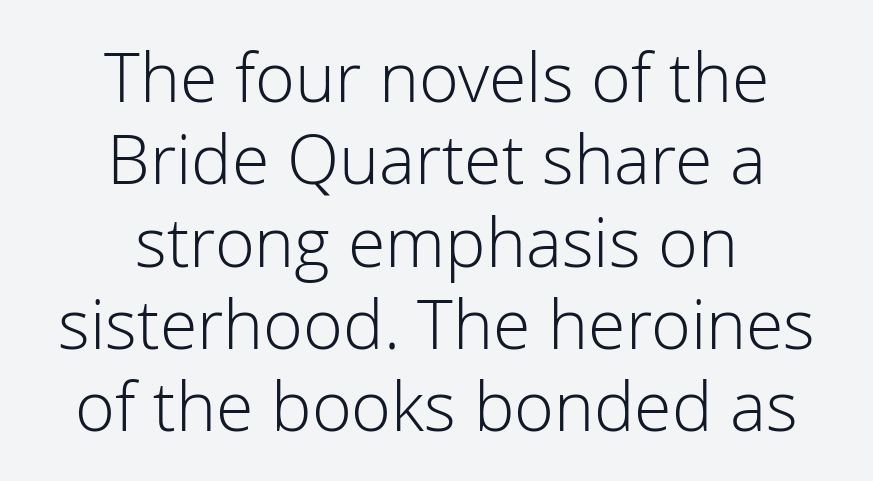
Looks like regular typesetting: each glyph gets only the width it needs. The gaps between neighbouring characters are ordinary and unremarkable. Horizontally, the lines are justified to the midpoint only. A clean baseline with only descenders dipping below it. Notice how the stems are strictly vertical — no italics here. Heaviness? Minimal to ordinary, like unemphasized prose.
